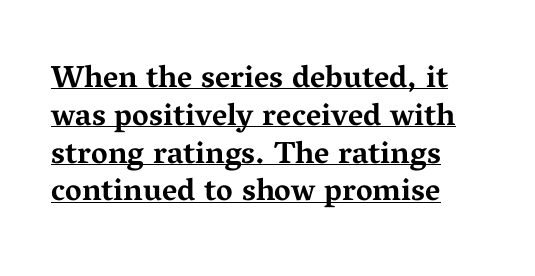
The image shows 31 px bold, wide serif type, upright; set left-aligned, line spacing 1.22x, normal letter spacing, underlined; medium stroke contrast and a medium x-height.
